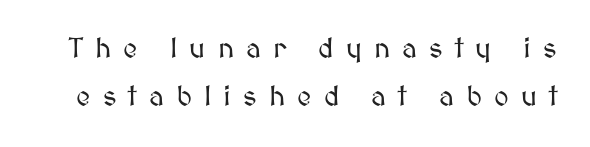
Q: Is the text italic (slanted)? A: No, it is upright.
Q: Is the text underlined? A: No.
Q: Is the spacing between letters normal or unusually wide? A: Unusually wide.
Q: Width (condensed, normal, or wide)? A: Normal.
Q: Stroke contrast? A: Medium.
Q: x-height? A: Medium.
Q: Monospaced? A: No.
